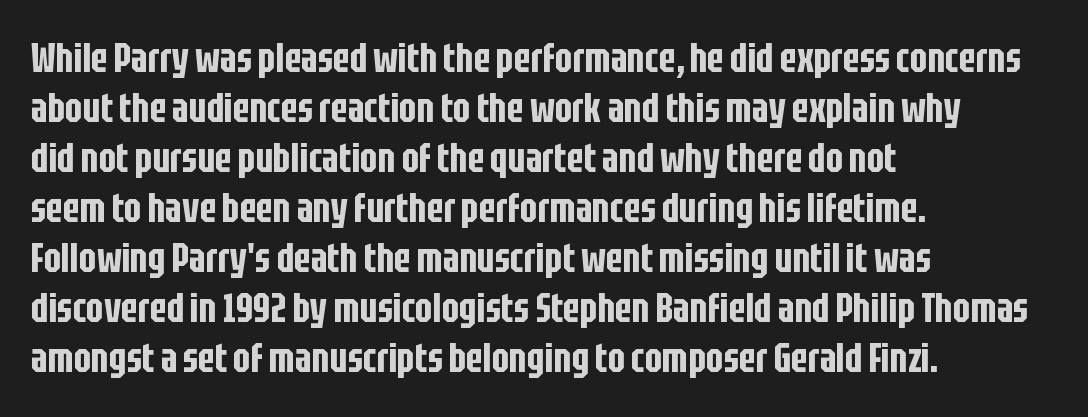
Q: Is the text italic (slanted)? A: No, it is upright.
Q: Is the typeface a serif or a sans-serif typeface? A: Sans-serif.
Q: Is the text underlined? A: No.
Q: How is the paragraph aligned? A: Left-aligned.
Q: Is the spacing between letters normal or unusually wide? A: Normal.
Q: Width (condensed, normal, or wide)? A: Condensed.
Q: Stroke contrast? A: Low.
Q: x-height? A: Large.
Q: Monospaced? A: No.
